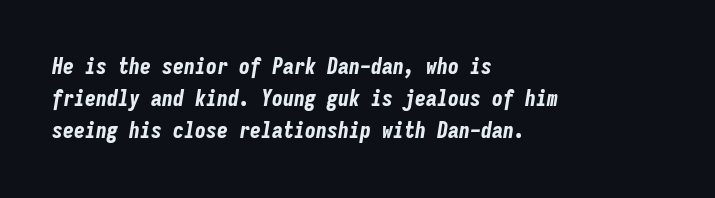
The image shows 22 px bold type, italic (leaning right); set left-aligned, normal line spacing (1.46x), normal letter spacing, not underlined.
